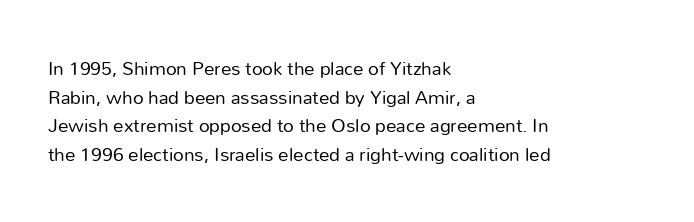
Line beginnings align vertically; line endings do not. Whoever set this chose a conventional vertical rhythm. Stroke mass is kept to a normal reading level or below. Nobody touched the tracking dial on this one.
